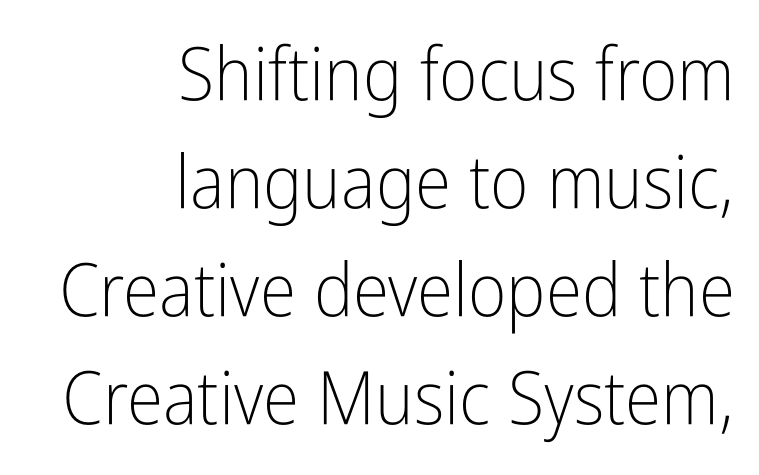
The specimen reads as upright at a glance. Type style note: lacks serifs. No word sits above an underline. The rendering keeps characters at their native spacing. Ink coverage per letter is moderate at most. This sample has the flowing, uneven cadence of proportional lettering.
